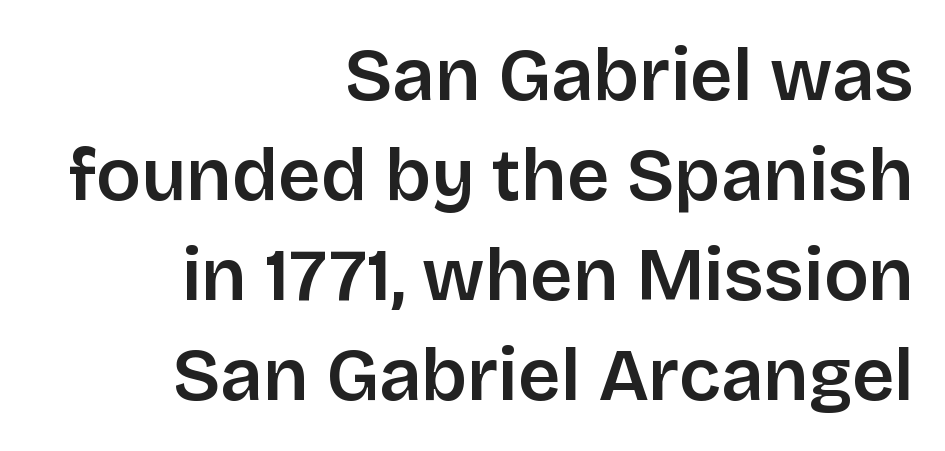
Q: Is the text bold? A: Semi-bold.
Q: Is the text italic (slanted)? A: No, it is upright.
Q: Is the typeface a serif or a sans-serif typeface? A: Sans-serif.
Q: Is the text underlined? A: No.
Q: How is the paragraph aligned? A: Right-aligned.
Q: Is the spacing between letters normal or unusually wide? A: Normal.
Q: Is the spacing between lines tight, normal or loose? A: Normal.
Q: Width (condensed, normal, or wide)? A: Normal.
Q: Stroke contrast? A: Low.
Q: x-height? A: Large.
Q: Monospaced? A: No.
